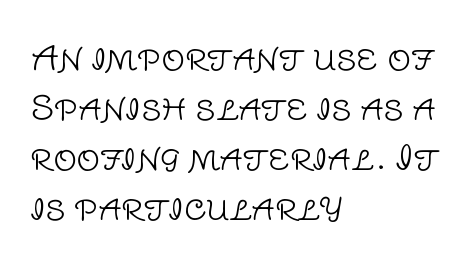
Glance below the letters and you will spot only blank space. A classic flush-left, rag-right setting is used for this passage. The letters advance in unequal steps, a hallmark of proportional type. Is the letter spacing exaggerated? No — it looks like the ordinary default.
